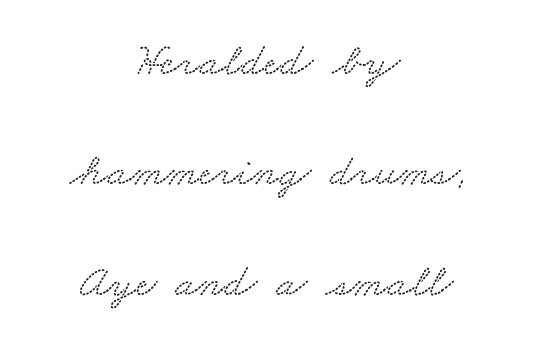
Q: Is the typeface a serif or a sans-serif typeface? A: Serif.
Q: Is the text underlined? A: No.
Q: How is the paragraph aligned? A: Centered.
Q: Is the spacing between letters normal or unusually wide? A: Normal.
Q: Is the spacing between lines tight, normal or loose? A: Loose.
Q: Width (condensed, normal, or wide)? A: Wide.
Q: Stroke contrast? A: Medium.
Q: x-height? A: Small.
Q: Monospaced? A: No.
